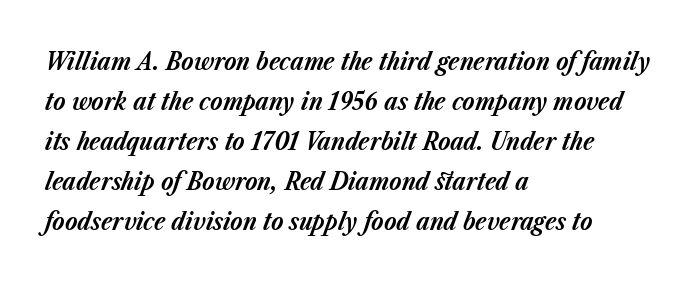
Q: Is the text bold? A: Yes.
Q: Is the text italic (slanted)? A: Yes, it leans right by about 23 degrees.
Q: Is the text underlined? A: No.
Q: How is the paragraph aligned? A: Left-aligned.
Q: Is the spacing between letters normal or unusually wide? A: Normal.
Q: Is the spacing between lines tight, normal or loose? A: Normal.
